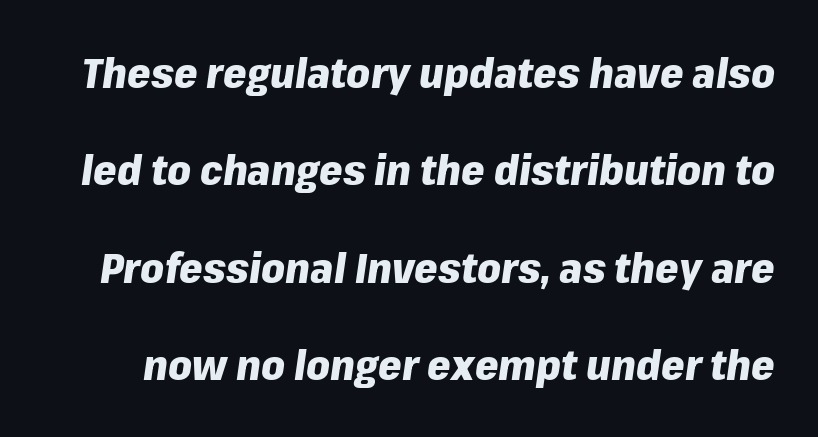
The image shows 42 px heavy type, italic (leaning right); set loose line spacing (2.32x), normal letter spacing, not underlined; low stroke contrast and a medium x-height.
